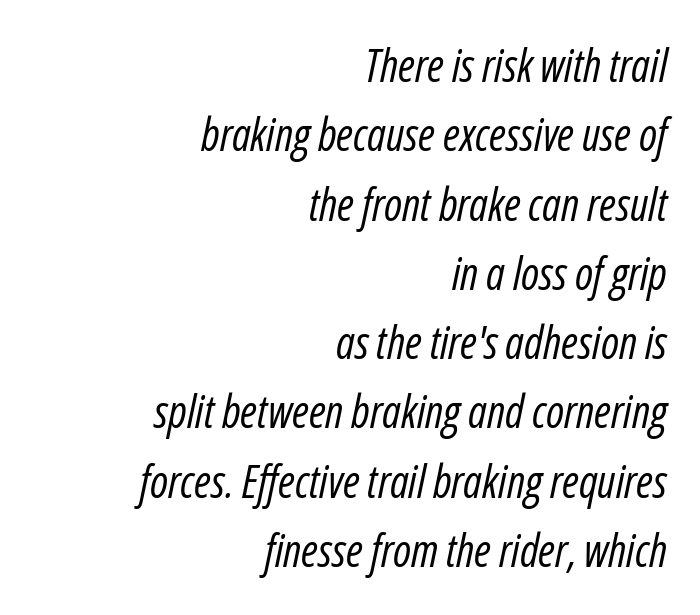
The image shows 45 px regular-weight, condensed type, italic (leaning right); set right-aligned, normal line spacing (1.54x), normal letter spacing, not underlined; low stroke contrast and a medium x-height.
